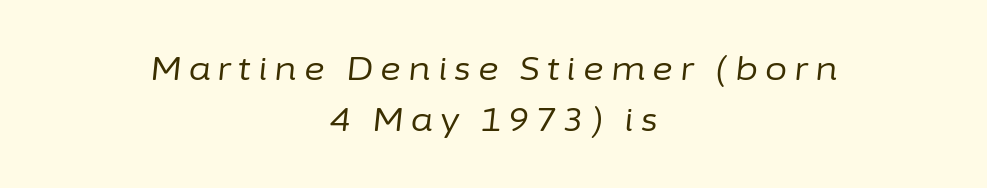
Yep, that's italic — everything's leaning. Any mark beneath the type? The region is blank. Note the varied advance widths — an 'i' is clearly narrower than an 'm'. Compared with typical paragraphs, the rows here are spaced about the same. Which margin do the lines hug? Neither — every line sits in the middle.
